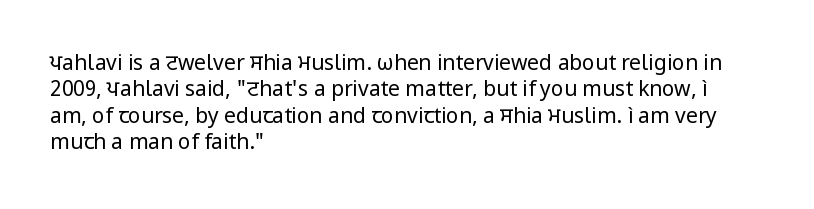
Q: Is the text bold? A: No.
Q: Is the text italic (slanted)? A: No, it is upright.
Q: Is the text underlined? A: No.
Q: How is the paragraph aligned? A: Left-aligned.
Q: Is the spacing between letters normal or unusually wide? A: Normal.
Q: Is the spacing between lines tight, normal or loose? A: Normal.
